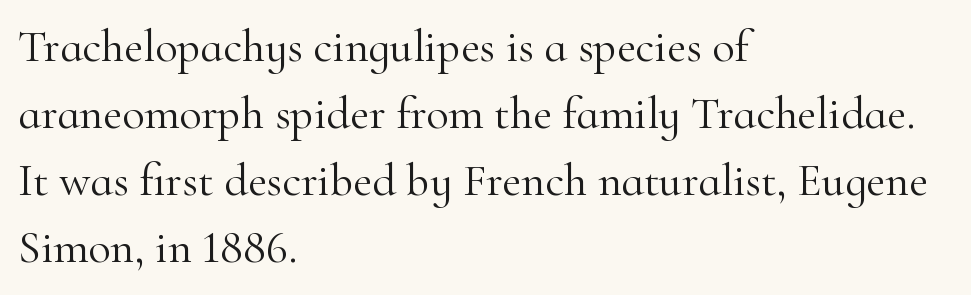
Q: Is the text bold? A: No.
Q: Is the text italic (slanted)? A: No, it is upright.
Q: Is the typeface a serif or a sans-serif typeface? A: Serif.
Q: Is the text underlined? A: No.
Q: How is the paragraph aligned? A: Left-aligned.
Q: Is the spacing between letters normal or unusually wide? A: Normal.
Q: Is the spacing between lines tight, normal or loose? A: Normal.
Q: Width (condensed, normal, or wide)? A: Normal.
Q: Stroke contrast? A: High.
Q: x-height? A: Small.
Q: Monospaced? A: No.
